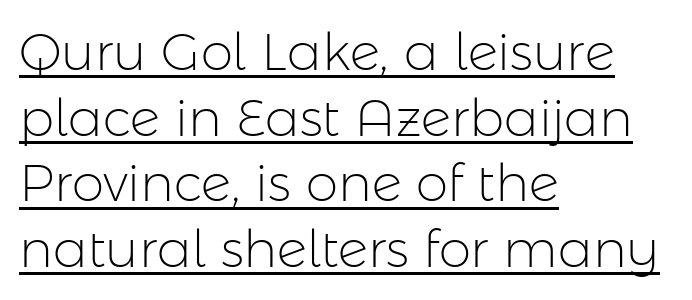
{"serif": "no", "italic": "no", "bold": "no", "weight": "light", "width": "normal", "stroke_contrast": "low", "x_height": "medium", "monospaced": "no", "underline": "yes", "align": "left", "line_spacing": "normal", "line_spacing_ratio": 1.26, "letter_spacing": "normal", "letter_spacing_em": 0.0, "glyph_px": 52}
